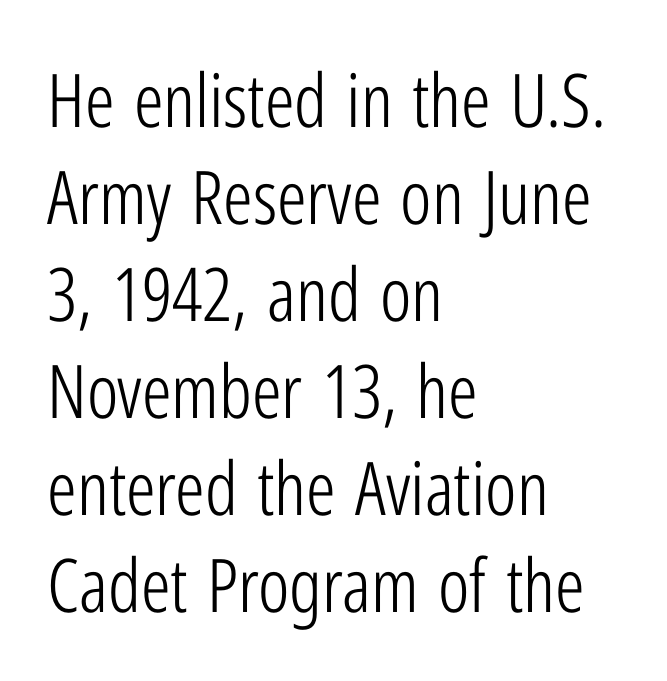
{"serif": "no", "italic": "no", "bold": "no", "weight": "light", "width": "condensed", "stroke_contrast": "low", "x_height": "medium", "monospaced": "no", "underline": "no", "align": "left", "line_spacing": "normal", "line_spacing_ratio": 1.31, "letter_spacing": "normal", "letter_spacing_em": 0.0, "glyph_px": 74}
